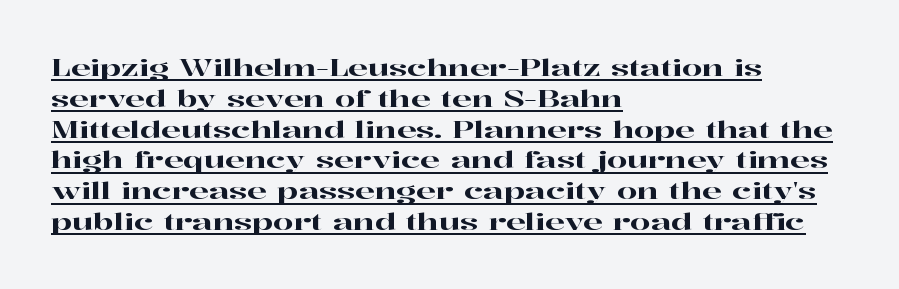
Q: Is the text italic (slanted)? A: No, it is upright.
Q: Is the text underlined? A: Yes.
Q: How is the paragraph aligned? A: Left-aligned.
Q: Is the spacing between letters normal or unusually wide? A: Normal.
Q: Is the spacing between lines tight, normal or loose? A: Normal.
